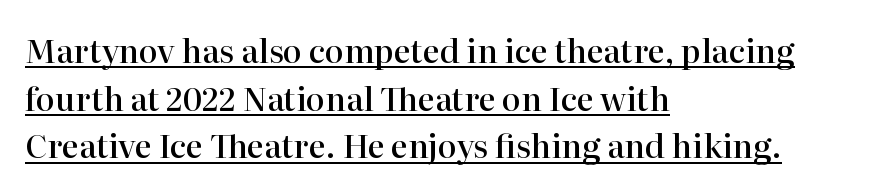
Q: Is the text bold? A: Semi-bold.
Q: Is the text italic (slanted)? A: No, it is upright.
Q: Is the typeface a serif or a sans-serif typeface? A: Serif.
Q: Is the text underlined? A: Yes.
Q: How is the paragraph aligned? A: Left-aligned.
Q: Is the spacing between letters normal or unusually wide? A: Normal.
Q: Is the spacing between lines tight, normal or loose? A: Normal.
Q: Width (condensed, normal, or wide)? A: Normal.
Q: Stroke contrast? A: High.
Q: x-height? A: Medium.
Q: Monospaced? A: No.
